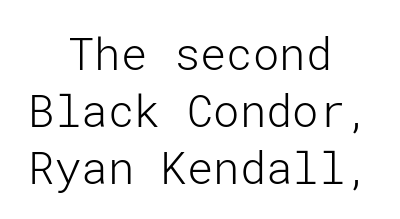
You can tell from the bare stems that sans-serif type was used. The characters are drawn with everyday or finer stroke widths. Anything drawn beneath the words? Only blank space. Nothing unusual about the tracking: characters are spaced as the font intends. The passage is arranged like a title page — every line centered. It's the straight-up-and-down kind of type.
